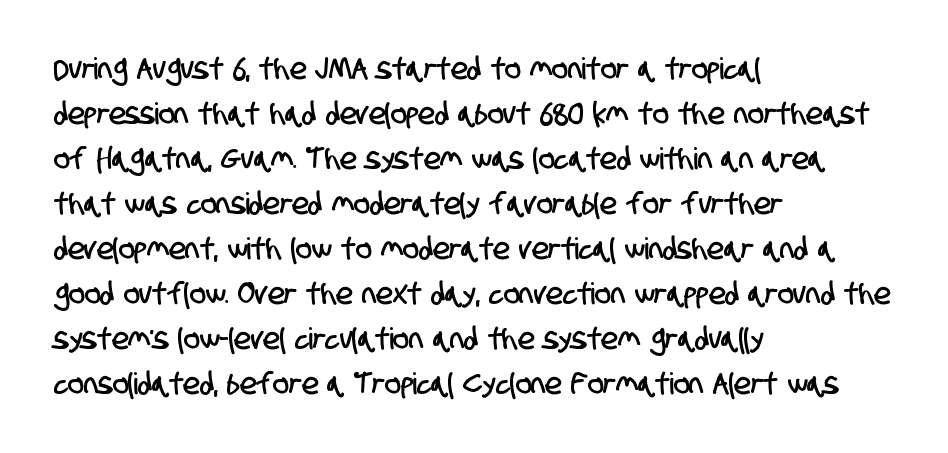
The image shows 30 px condensed sans-serif type; set left-aligned, normal line spacing (1.5x), normal letter spacing, not underlined; low stroke contrast and a large x-height.
